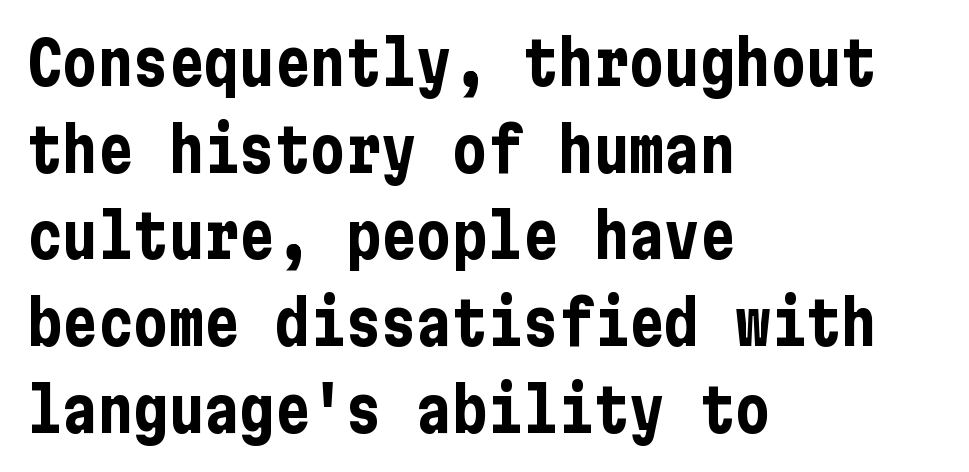
The image shows 59 px bold, condensed sans-serif type, upright; set left-aligned, normal line spacing (1.47x), normal letter spacing, not underlined; low stroke contrast and a medium x-height.
